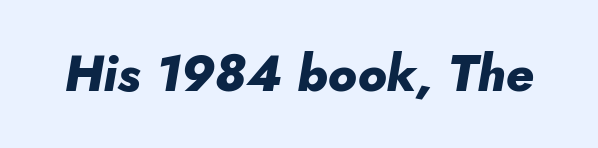
The image shows 50 px heavy type, italic (leaning right); set normal letter spacing, not underlined; low stroke contrast and a small x-height.
